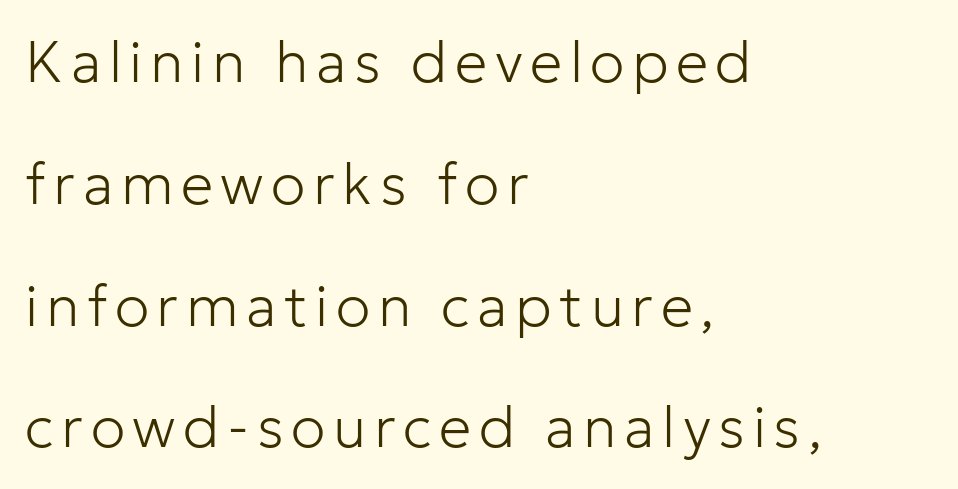
Stem width sits at or under what a default text font uses. Alignment: flush left. These lines were composed using upright roman letters. The font family rendered here belongs to the sans-serif group. A typesetter would call this proportional, since set widths differ per character.
